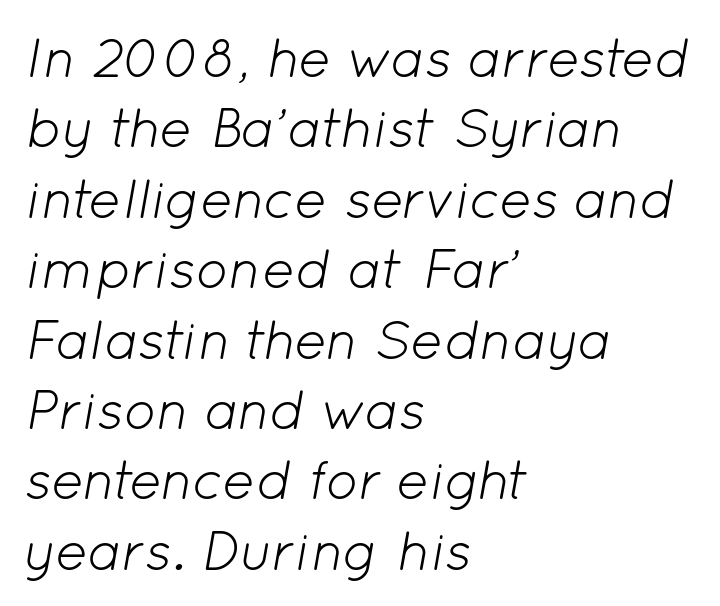
{"italic": "yes", "lean": "right", "slant_degrees": 12, "bold": "no", "weight": "light", "width": "normal", "stroke_contrast": "low", "x_height": "medium", "monospaced": "no", "underline": "no", "align": "left", "line_spacing": "normal", "line_spacing_ratio": 1.28, "letter_spacing": "normal", "letter_spacing_em": 0.0, "glyph_px": 55}
